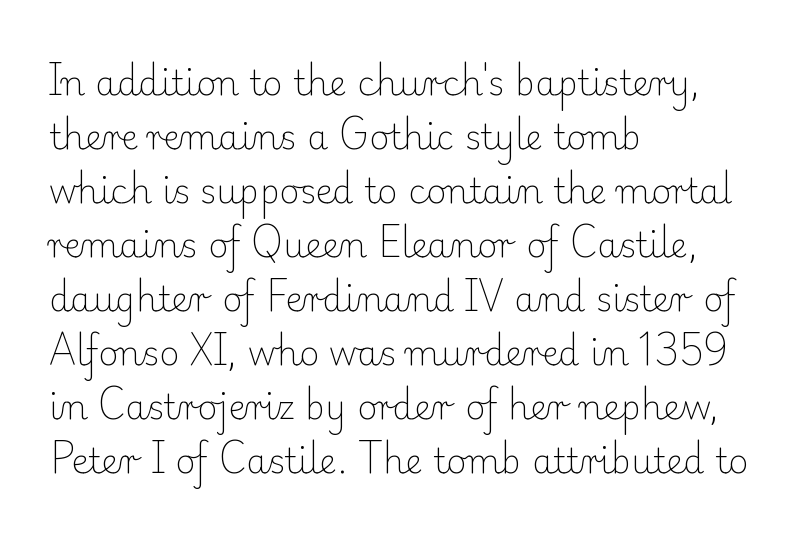
{"serif": "yes", "italic": "no", "bold": "no", "weight": "light", "width": "normal", "stroke_contrast": "low", "x_height": "small", "monospaced": "no", "underline": "no", "align": "left", "line_spacing": "normal", "line_spacing_ratio": 1.59, "letter_spacing": "normal", "letter_spacing_em": 0.0, "glyph_px": 34}
